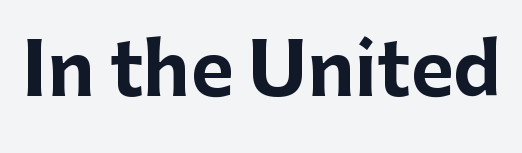
It's the straight-up-and-down kind of type. Here the designer chose a conventional face with non-uniform glyph widths. Standard letterfit; no display-style spreading of the glyphs. Lines of text with bare space underneath. Strong, thick strokes mark this as bold type. The font family rendered here belongs to the sans-serif group.
